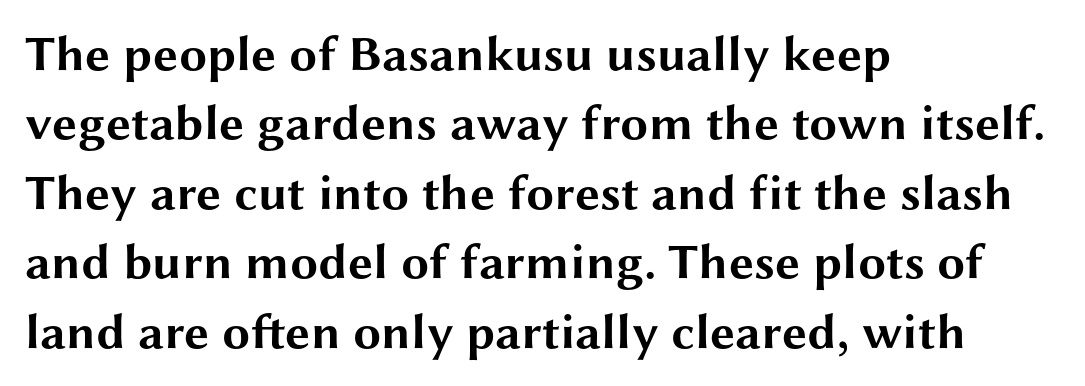
Interline gaps are of average width in this sample. Here the designer chose a conventional face with non-uniform glyph widths. Emphasis by weight is at full strength: bold. The passage shown is typeset with a sans-serif family. Does extra space separate the letters? No, they use regular spacing.
